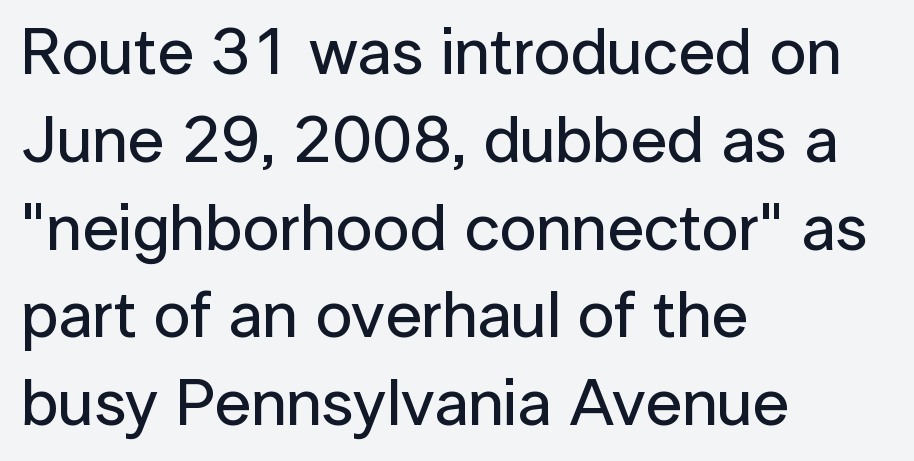
The image shows 66 px sans-serif type, upright; set left-aligned, normal line spacing (1.33x), normal letter spacing, not underlined; low stroke contrast and a medium x-height.
